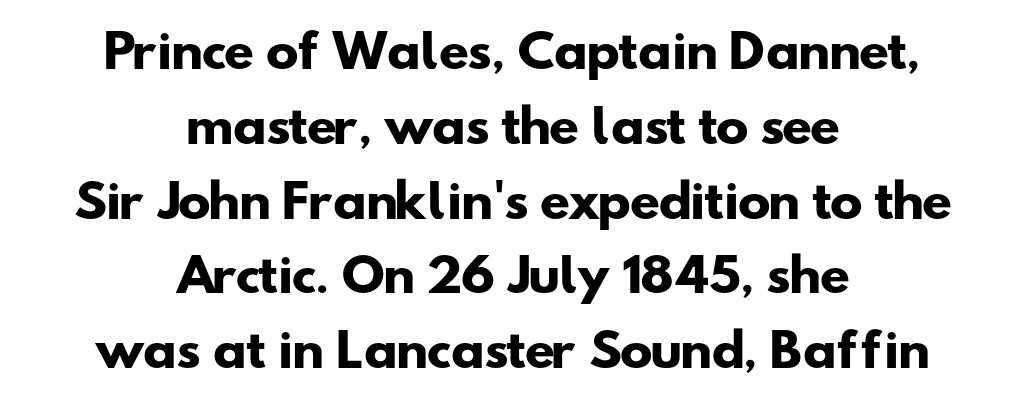
Set as a true bold cut, around the 700 mark. The line-height multiplier appears to be the usual default. This sample is center-justified, so both line endings float freely. Rule under the text: the space is simply empty. Does the type have serifs? No, each stem ends abruptly.
